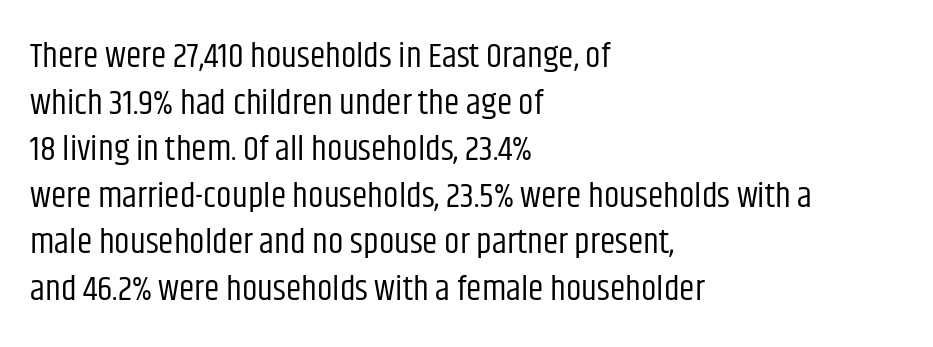
All the whitespace from short lines collects on the right. The space directly below the letters is spotless. Baseline-to-baseline distance is the conventional proportion of letter height. The passage shown is typeset with a sans-serif family.
